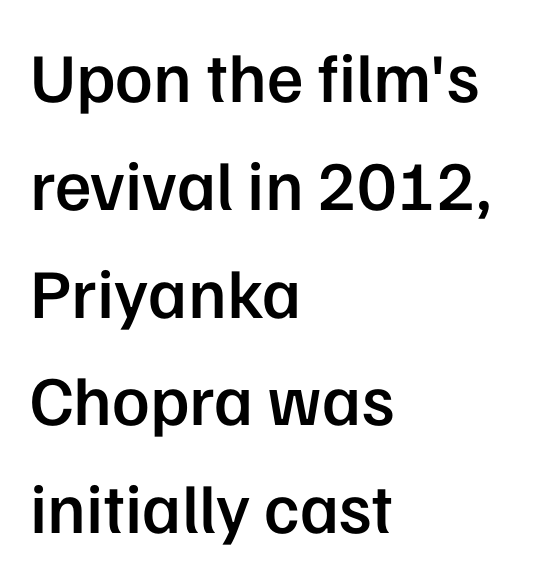
{"serif": "no", "italic": "no", "bold": "semi", "weight": "semibold", "width": "normal", "stroke_contrast": "low", "x_height": "medium", "monospaced": "no", "underline": "no", "align": "left", "line_spacing": "normal", "line_spacing_ratio": 1.54, "letter_spacing": "normal", "letter_spacing_em": 0.0, "glyph_px": 70}
